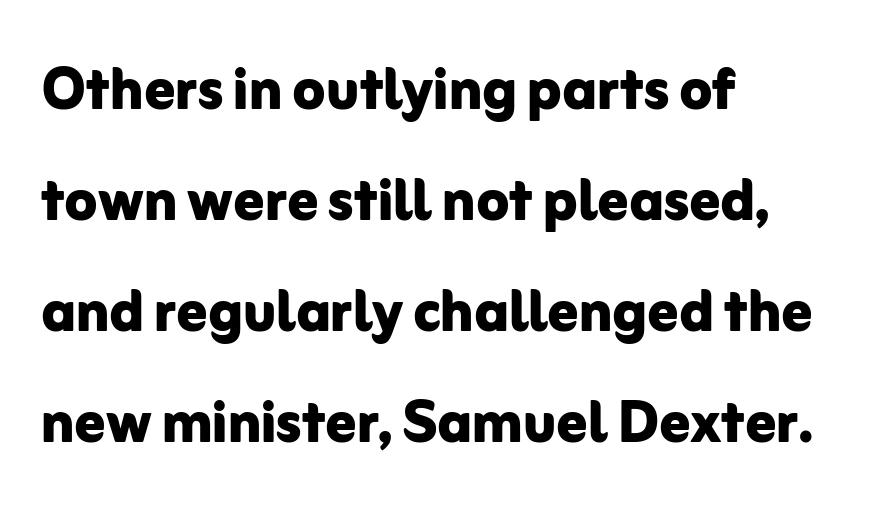
Q: Is the text bold? A: Yes.
Q: Is the text italic (slanted)? A: No, it is upright.
Q: Is the typeface a serif or a sans-serif typeface? A: Sans-serif.
Q: Is the text underlined? A: No.
Q: How is the paragraph aligned? A: Left-aligned.
Q: Is the spacing between letters normal or unusually wide? A: Normal.
Q: Is the spacing between lines tight, normal or loose? A: Normal.
Q: Width (condensed, normal, or wide)? A: Normal.
Q: Stroke contrast? A: Low.
Q: x-height? A: Medium.
Q: Monospaced? A: No.
